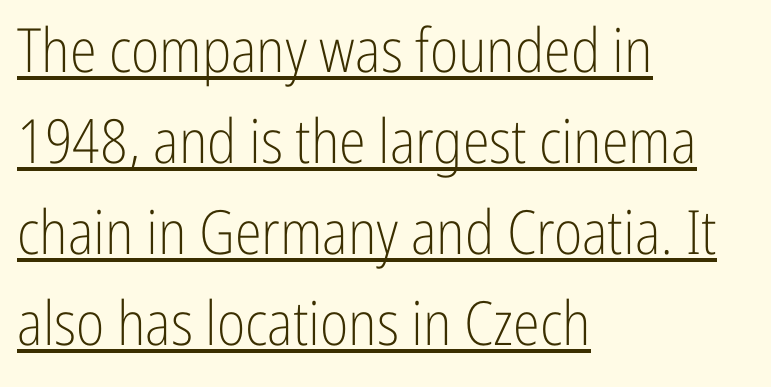
Q: Is the text bold? A: No.
Q: Is the text italic (slanted)? A: No, it is upright.
Q: Is the typeface a serif or a sans-serif typeface? A: Sans-serif.
Q: Is the text underlined? A: Yes.
Q: How is the paragraph aligned? A: Left-aligned.
Q: Is the spacing between letters normal or unusually wide? A: Normal.
Q: Is the spacing between lines tight, normal or loose? A: Normal.
Q: Width (condensed, normal, or wide)? A: Condensed.
Q: Stroke contrast? A: Low.
Q: x-height? A: Medium.
Q: Monospaced? A: No.
